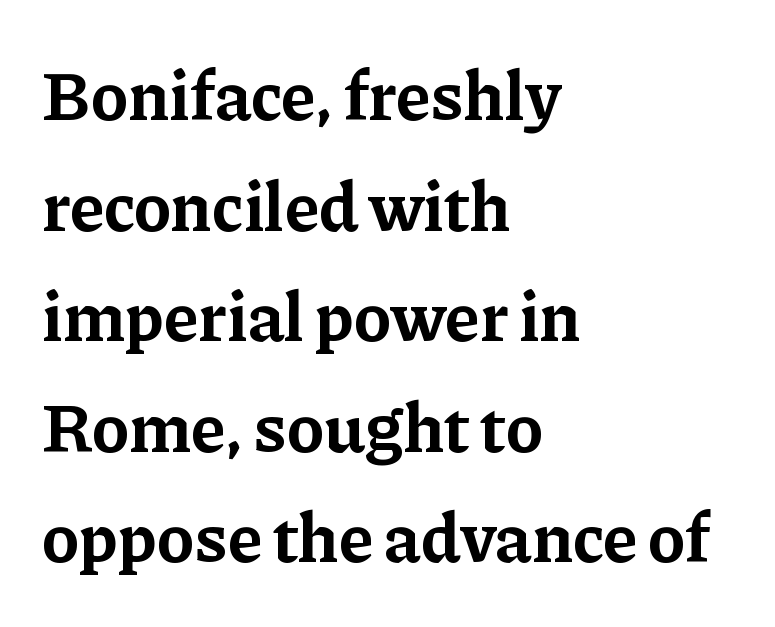
{"serif": "yes", "italic": "no", "bold": "yes", "weight": "bold", "width": "normal", "stroke_contrast": "low", "x_height": "medium", "monospaced": "no", "underline": "no", "align": "left", "line_spacing": "normal", "line_spacing_ratio": 1.58, "letter_spacing": "normal", "letter_spacing_em": 0.0, "glyph_px": 70}
